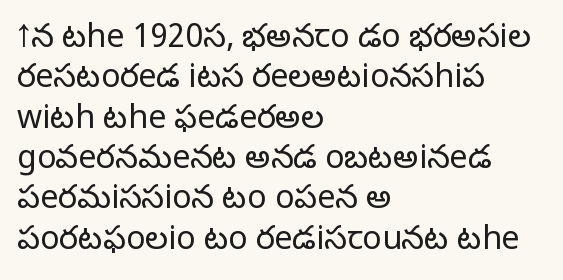
Q: Is the text bold? A: No.
Q: Is the text italic (slanted)? A: No, it is upright.
Q: Is the typeface a serif or a sans-serif typeface? A: Sans-serif.
Q: Is the text underlined? A: No.
Q: How is the paragraph aligned? A: Left-aligned.
Q: Is the spacing between letters normal or unusually wide? A: Normal.
Q: Is the spacing between lines tight, normal or loose? A: Normal.
Q: Width (condensed, normal, or wide)? A: Normal.
Q: Stroke contrast? A: Low.
Q: x-height? A: Medium.
Q: Monospaced? A: No.
